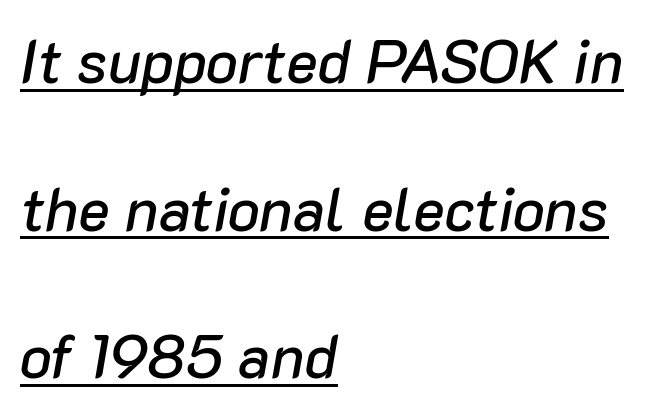
Q: Is the text italic (slanted)? A: Yes, it leans right by about 10 degrees.
Q: Is the text underlined? A: Yes.
Q: How is the paragraph aligned? A: Left-aligned.
Q: Is the spacing between letters normal or unusually wide? A: Normal.
Q: Is the spacing between lines tight, normal or loose? A: Loose.
Q: Width (condensed, normal, or wide)? A: Normal.
Q: Stroke contrast? A: Low.
Q: x-height? A: Medium.
Q: Monospaced? A: No.
